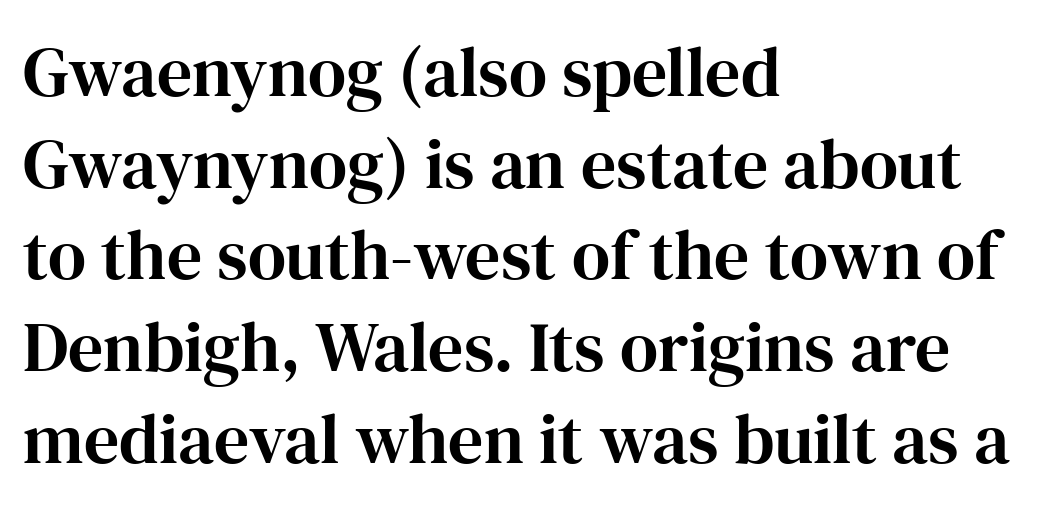
Q: Is the text italic (slanted)? A: No, it is upright.
Q: Is the typeface a serif or a sans-serif typeface? A: Serif.
Q: Is the text underlined? A: No.
Q: How is the paragraph aligned? A: Left-aligned.
Q: Is the spacing between letters normal or unusually wide? A: Normal.
Q: Is the spacing between lines tight, normal or loose? A: Normal.
Q: Width (condensed, normal, or wide)? A: Normal.
Q: Stroke contrast? A: High.
Q: x-height? A: Medium.
Q: Monospaced? A: No.
